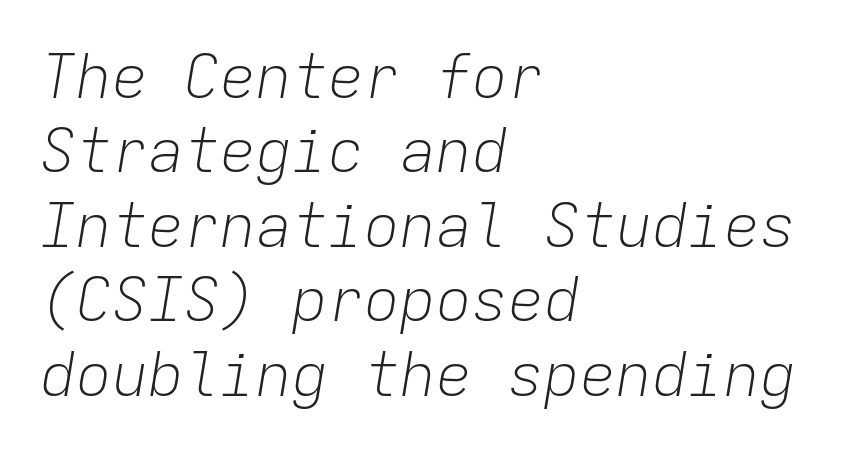
Q: Is the text bold? A: No.
Q: Is the text italic (slanted)? A: Yes, it leans right by about 9 degrees.
Q: Is the text underlined? A: No.
Q: How is the paragraph aligned? A: Left-aligned.
Q: Is the spacing between letters normal or unusually wide? A: Normal.
Q: Width (condensed, normal, or wide)? A: Normal.
Q: Stroke contrast? A: Low.
Q: x-height? A: Medium.
Q: Monospaced? A: Yes.
